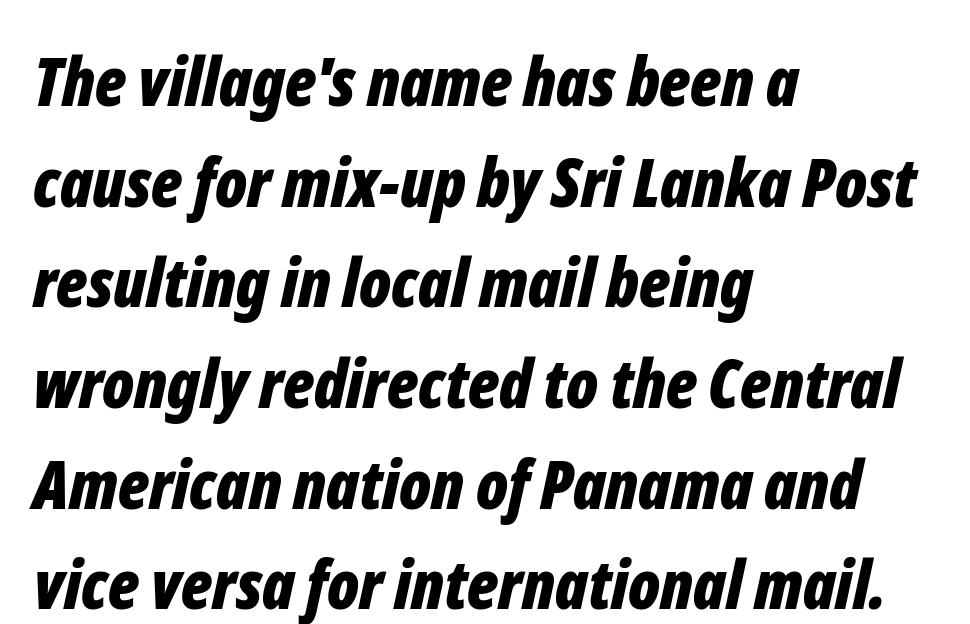
The image shows 68 px bold, condensed type, italic (leaning right); set left-aligned, normal line spacing (1.48x), normal letter spacing, not underlined; low stroke contrast and a medium x-height.
